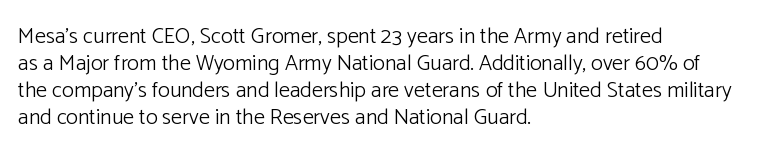
The image shows 22 px text type, upright; set left-aligned, line spacing 1.22x, normal letter spacing, not underlined.
